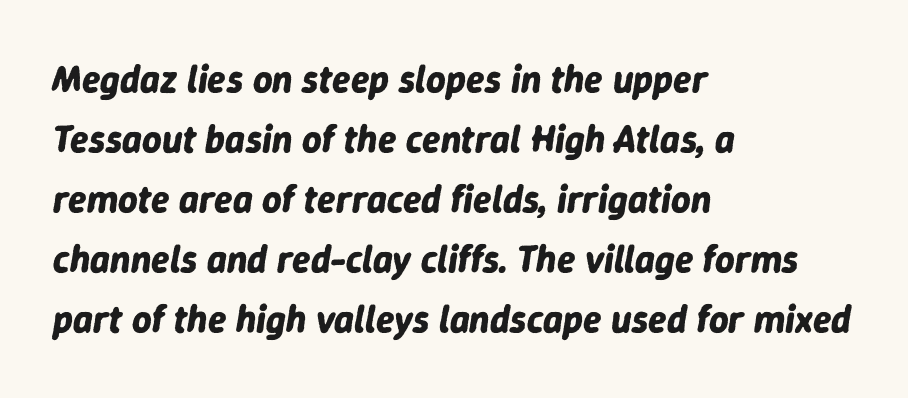
Character widths vary here, with narrow letters taking less room than wide ones. Does the lettering tilt? It does — this is italic. Glyph-to-glyph distance matches everyday printed text. Reading down the column, the eye jumps a familiar distance to each next line.
